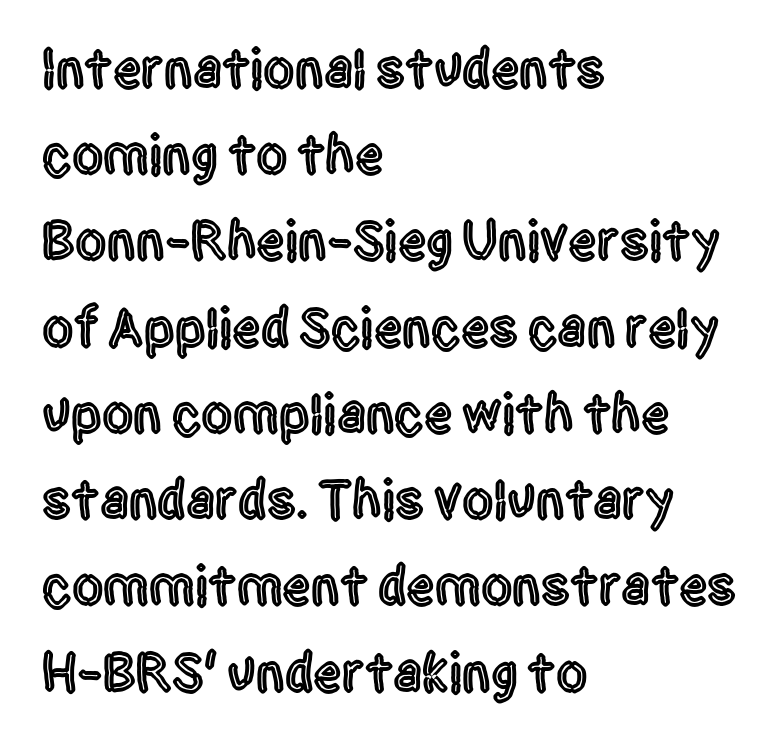
Q: Is the text italic (slanted)? A: No, it is upright.
Q: Is the typeface a serif or a sans-serif typeface? A: Sans-serif.
Q: Is the text underlined? A: No.
Q: How is the paragraph aligned? A: Left-aligned.
Q: Is the spacing between letters normal or unusually wide? A: Normal.
Q: Is the spacing between lines tight, normal or loose? A: Normal.
Q: Width (condensed, normal, or wide)? A: Condensed.
Q: x-height? A: Large.
Q: Monospaced? A: No.
